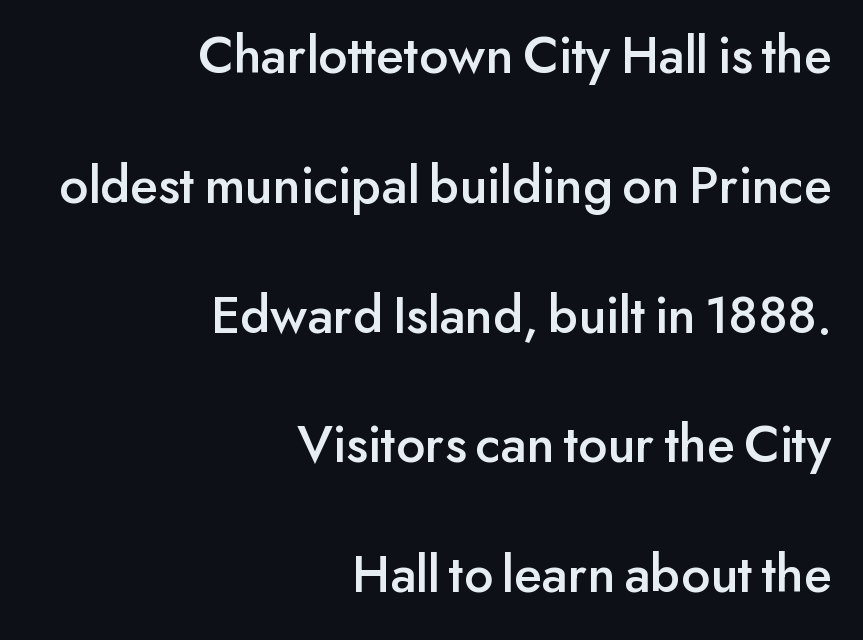
Q: Is the text italic (slanted)? A: No, it is upright.
Q: Is the typeface a serif or a sans-serif typeface? A: Sans-serif.
Q: Is the text underlined? A: No.
Q: How is the paragraph aligned? A: Right-aligned.
Q: Is the spacing between letters normal or unusually wide? A: Normal.
Q: Is the spacing between lines tight, normal or loose? A: Loose.
Q: Width (condensed, normal, or wide)? A: Normal.
Q: Stroke contrast? A: Low.
Q: x-height? A: Small.
Q: Monospaced? A: No.
